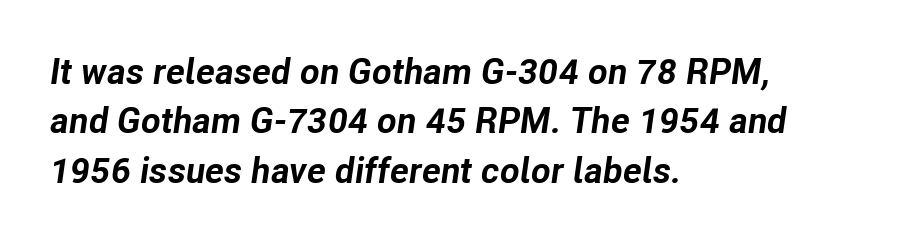
The image shows 36 px bold type, italic (leaning right); set left-aligned, normal line spacing (1.37x), normal letter spacing, not underlined; low stroke contrast and a medium x-height.
